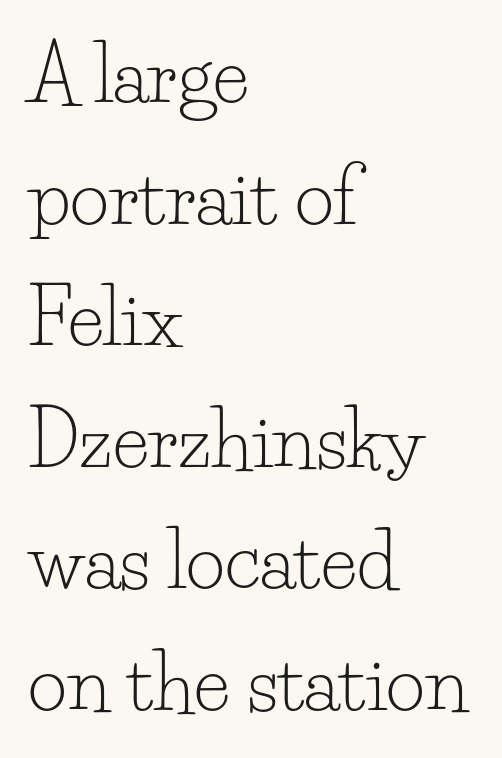
The words here are not underlined. Summary of weight: not heavy and not bold. If you measured baseline to baseline, you'd find a middling distance. Is this a fixed-width face? No — the glyphs have proportional, varying widths. Font category for this specimen: serif. A typesetter would call this zero additional tracking.
